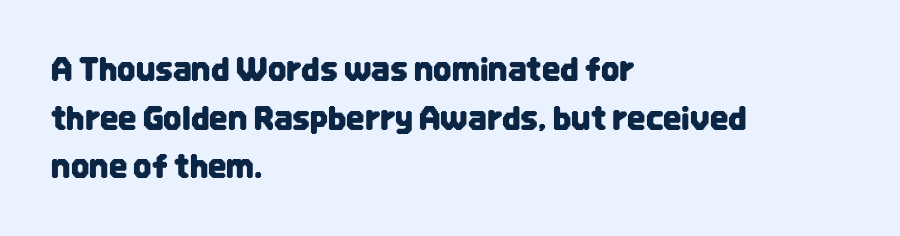
The image shows 32 px condensed sans-serif type, upright; set left-aligned, normal line spacing (1.52x), normal letter spacing, not underlined; low stroke contrast and a large x-height.
